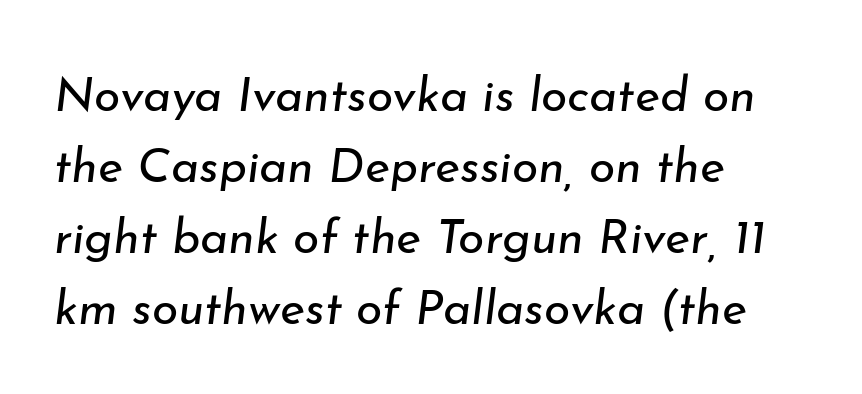
{"italic": "yes", "lean": "right", "slant_degrees": 7, "bold": "no", "weight": "regular", "width": "normal", "stroke_contrast": "low", "x_height": "small", "monospaced": "no", "underline": "no", "align": "left", "line_spacing": "normal", "line_spacing_ratio": 1.48, "letter_spacing": "normal", "letter_spacing_em": 0.0, "glyph_px": 48}
